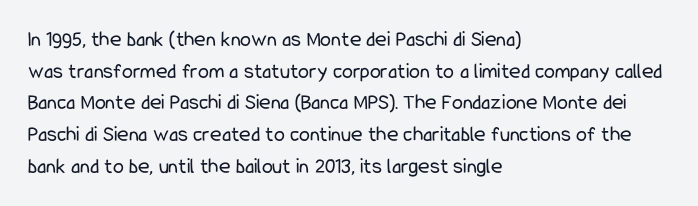
Q: Is the text bold? A: No.
Q: Is the text italic (slanted)? A: No, it is upright.
Q: Is the text underlined? A: No.
Q: How is the paragraph aligned? A: Left-aligned.
Q: Is the spacing between letters normal or unusually wide? A: Normal.
Q: Is the spacing between lines tight, normal or loose? A: Normal.
